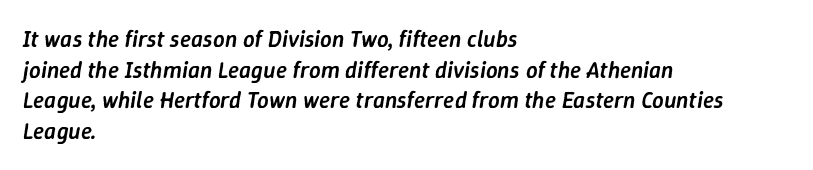
The image shows 23 px text type, italic (leaning right); set left-aligned, normal line spacing (1.33x), normal letter spacing, not underlined.
